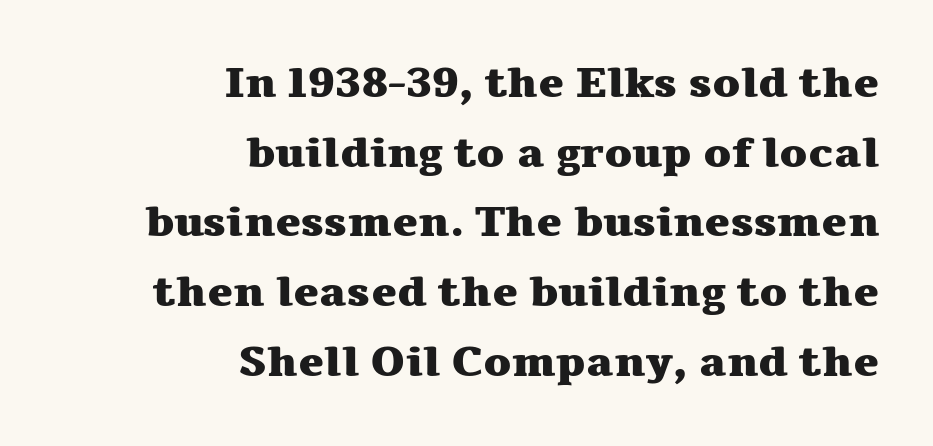
A bare baseline throughout the passage. The axis of the letterforms is exactly vertical. Reading down the block, your eye finds every line finishing at a fixed right position. These lines keep a tight, regular rhythm from letter to letter. Strong, thick strokes mark this as bold type. Spacing verdict: proportional, widths tailored to each character.
